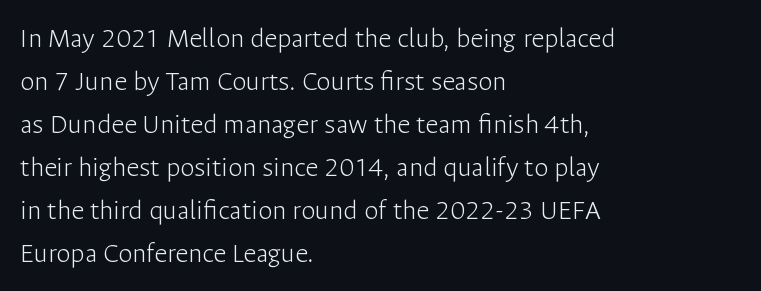
{"serif": "no", "italic": "no", "bold": "no", "weight": "light", "width": "normal", "stroke_contrast": "low", "x_height": "medium", "monospaced": "no", "underline": "no", "align": "left", "line_spacing": "normal", "line_spacing_ratio": 1.48, "letter_spacing": "normal", "letter_spacing_em": 0.0, "glyph_px": 29}
